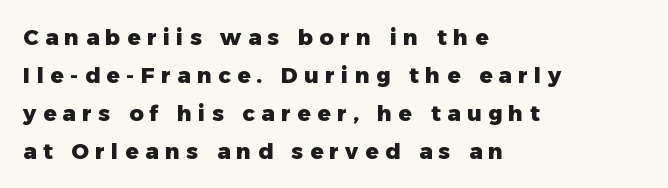
Q: Is the text bold? A: Yes.
Q: Is the text italic (slanted)? A: No, it is upright.
Q: Is the text underlined? A: No.
Q: How is the paragraph aligned? A: Left-aligned.
Q: Is the spacing between letters normal or unusually wide? A: Unusually wide.
